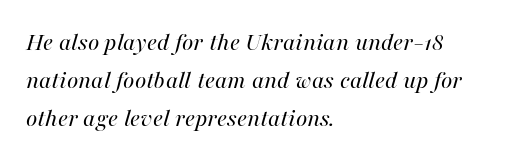
The type is set solid horizontally, with unmodified tracking. The vertical gap from one line to the next is medium. Is this a heavy cut? Hardly; it is regular or lighter. Tall strokes in this sample are angled rather than plumb. Does the copy run flush right? No — it runs flush left. Letters rest on an invisible, unmarked baseline.
